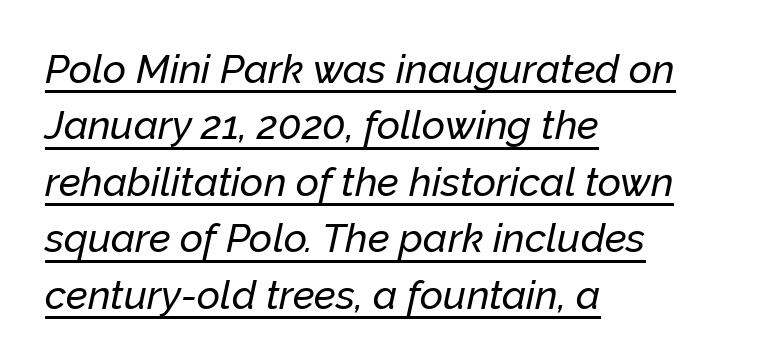
{"italic": "yes", "lean": "right", "slant_degrees": 12, "width": "normal", "stroke_contrast": "low", "x_height": "medium", "monospaced": "no", "underline": "yes", "align": "left", "line_spacing": "normal", "line_spacing_ratio": 1.41, "letter_spacing": "normal", "letter_spacing_em": 0.0, "glyph_px": 40}
